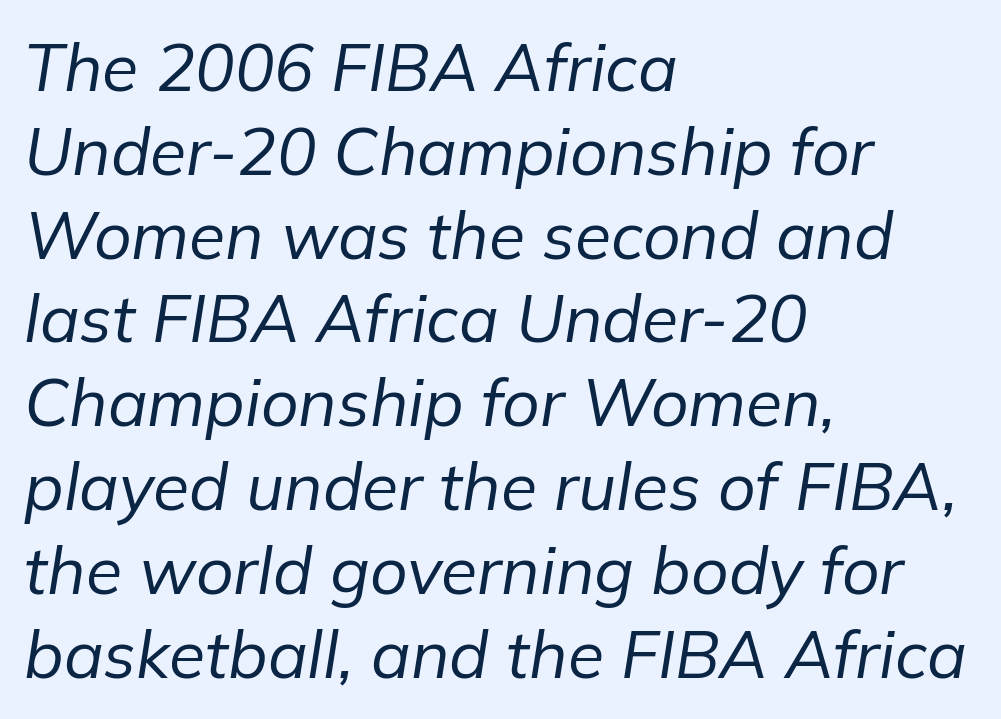
Q: Is the text bold? A: No.
Q: Is the text italic (slanted)? A: Yes, it leans right by about 9 degrees.
Q: Is the text underlined? A: No.
Q: How is the paragraph aligned? A: Left-aligned.
Q: Is the spacing between letters normal or unusually wide? A: Normal.
Q: Is the spacing between lines tight, normal or loose? A: Normal.
Q: Width (condensed, normal, or wide)? A: Normal.
Q: Stroke contrast? A: Low.
Q: x-height? A: Medium.
Q: Monospaced? A: No.
